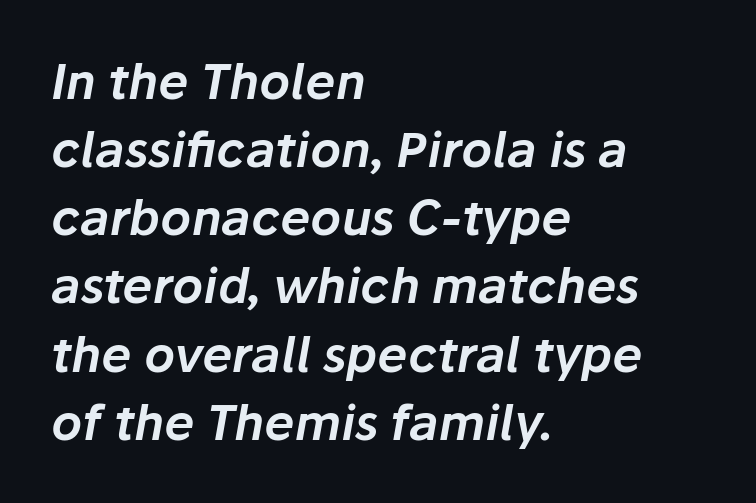
Vertically, the passage feels balanced, rows spaced as you'd expect. You could not count columns in this text — the font is proportionally spaced. Slanted lettering throughout. Notice how the passage keeps a crisp vertical edge on the left only. The passage shown has conventional tracking throughout. Just letters on the line, the space beneath them empty.
